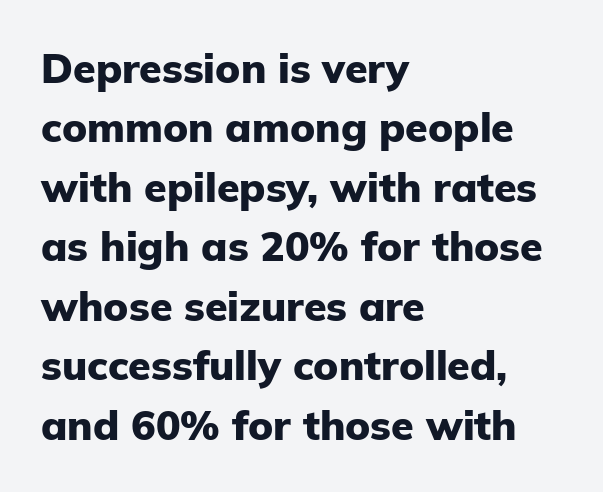
Notice how thick the strokes are: this is what a full bold looks like. Look at the bottom of the vertical strokes: they stop flat, with no serifs. The specimen reads as upright at a glance. In terms of letterspacing, this is plain default setting. Varying glyph widths throughout — classic text-font behaviour.
